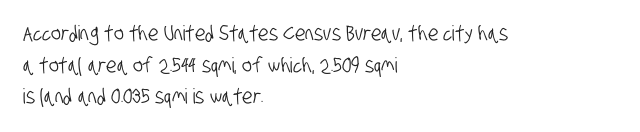
The image shows 21 px text type; set left-aligned, normal line spacing (1.51x), normal letter spacing, not underlined.
